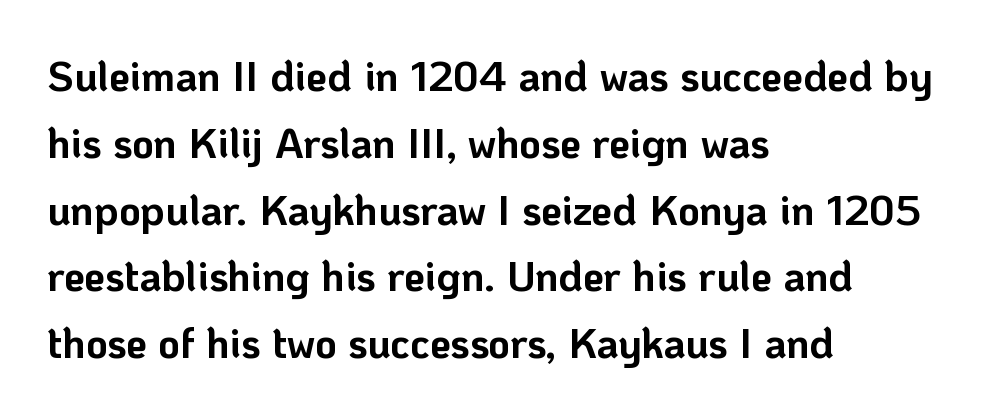
Weight: bold. Clear beneath every line of the passage. Rows of type keep a routine distance in the vertical direction. If you drew a line through each stem, it would be perfectly vertical. Each word holds together tightly as a unit, with standard inter-letter gaps.
